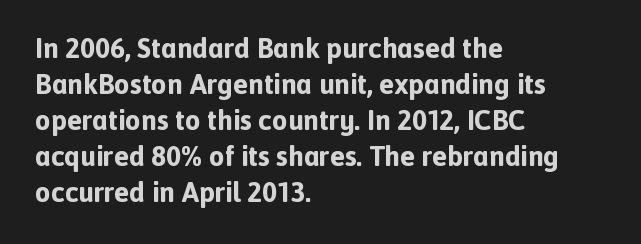
Tracking here is standard; glyphs follow each other at the usual distance. The sample has been set heavy, in full bold. The block of text has a typical density, with ordinary space between rows. Horizontal alignment here is leftward, the default for most running prose. The font's upright variant was chosen for this text.
